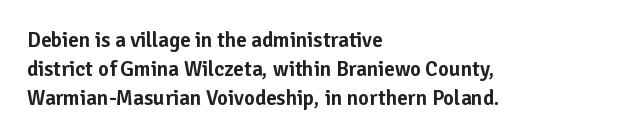
Each word holds together tightly as a unit, with standard inter-letter gaps. Left-aligned paragraph, ragged on the right. The vertical gap from one line to the next is medium. Nope, not italic — everything's standing straight. Check the space under the baseline: it is left empty.
